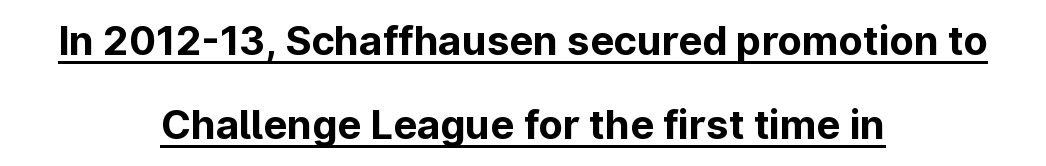
The image shows 40 px bold sans-serif type, upright; set centered, loose line spacing (2.11x), normal letter spacing, underlined; low stroke contrast and a medium x-height.
